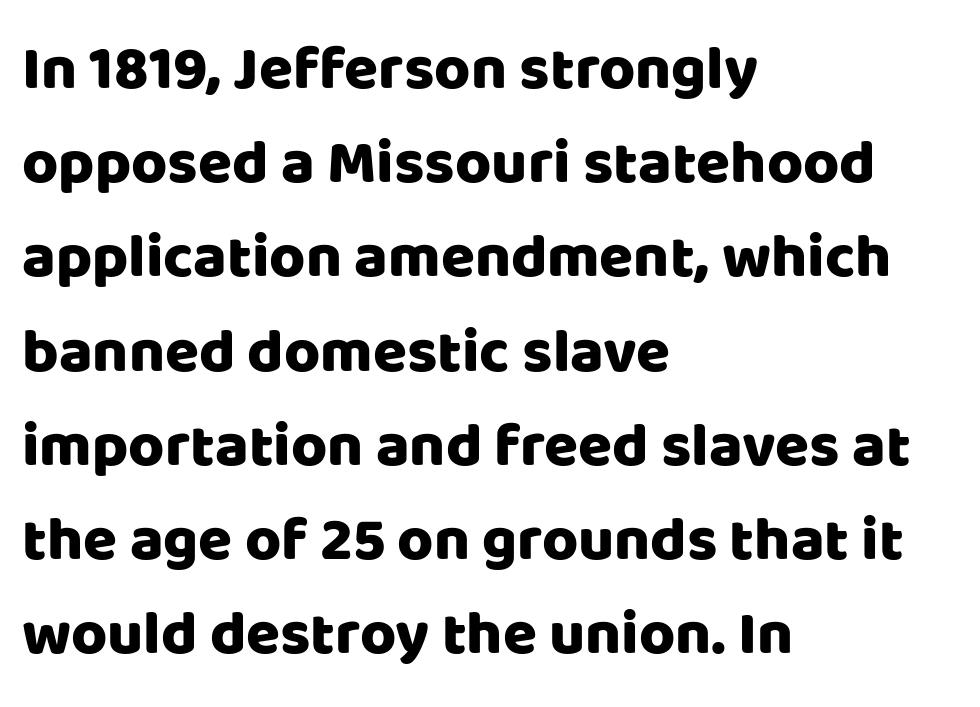
The face used here is a sans, in the tradition of grotesques and geometrics. Posture: straight, roman, zero tilt. Whoever set this chose a conventional vertical rhythm. The string is rendered with underlining switched off.
